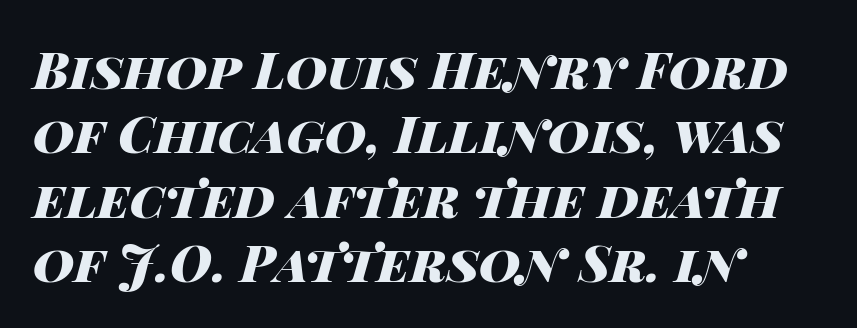
Characters follow at the spacing the type designer built in. The foot of each line stays bare and open. These lines stack with their left ends in a neat column. The font's italic variant was chosen for this text.
